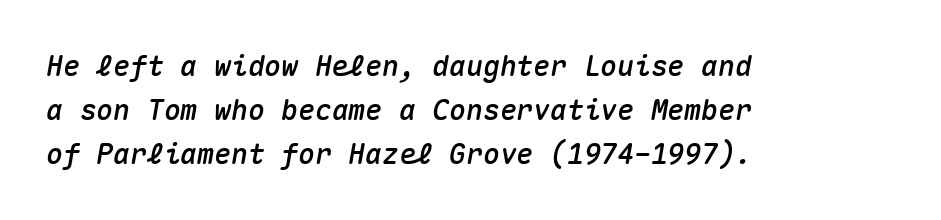
Q: Is the text italic (slanted)? A: Yes, it leans right by about 10 degrees.
Q: Is the text underlined? A: No.
Q: How is the paragraph aligned? A: Left-aligned.
Q: Is the spacing between letters normal or unusually wide? A: Normal.
Q: Is the spacing between lines tight, normal or loose? A: Normal.
Q: Width (condensed, normal, or wide)? A: Normal.
Q: Stroke contrast? A: Medium.
Q: x-height? A: Medium.
Q: Monospaced? A: Yes.
